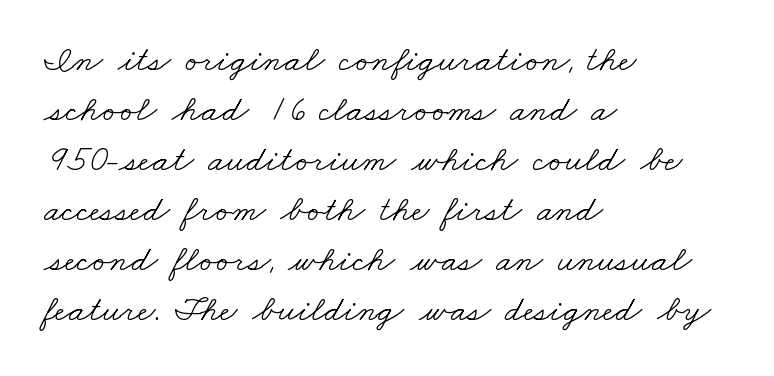
Q: Is the text bold? A: No.
Q: Is the typeface a serif or a sans-serif typeface? A: Serif.
Q: Is the text underlined? A: No.
Q: How is the paragraph aligned? A: Left-aligned.
Q: Is the spacing between letters normal or unusually wide? A: Normal.
Q: Is the spacing between lines tight, normal or loose? A: Normal.
Q: Width (condensed, normal, or wide)? A: Wide.
Q: Stroke contrast? A: Low.
Q: x-height? A: Small.
Q: Monospaced? A: No.
